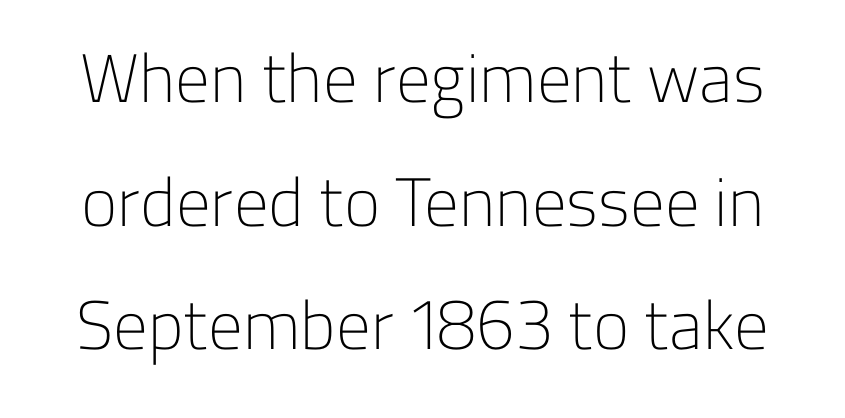
When letters stand straight like this, we call the style roman or upright. Note: no serifs on the glyphs. Just letters on the line, the space beneath them empty. The cut favours lightness, reaching ordinary text weight at its darkest. The face used here is proportionally spaced, like ordinary book or web type.
